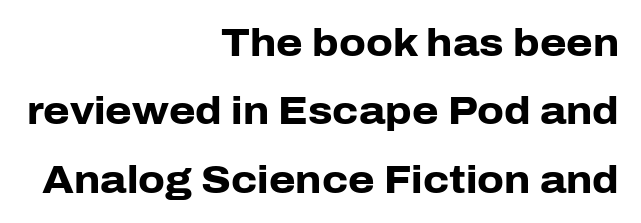
Stroke thickness is high; the sample reads as a true bold. This sample uses an upright cut, with every glyph sitting square on the baseline. The gap between lines stays unmarked. The line texture is even and compact thanks to regular tracking.
